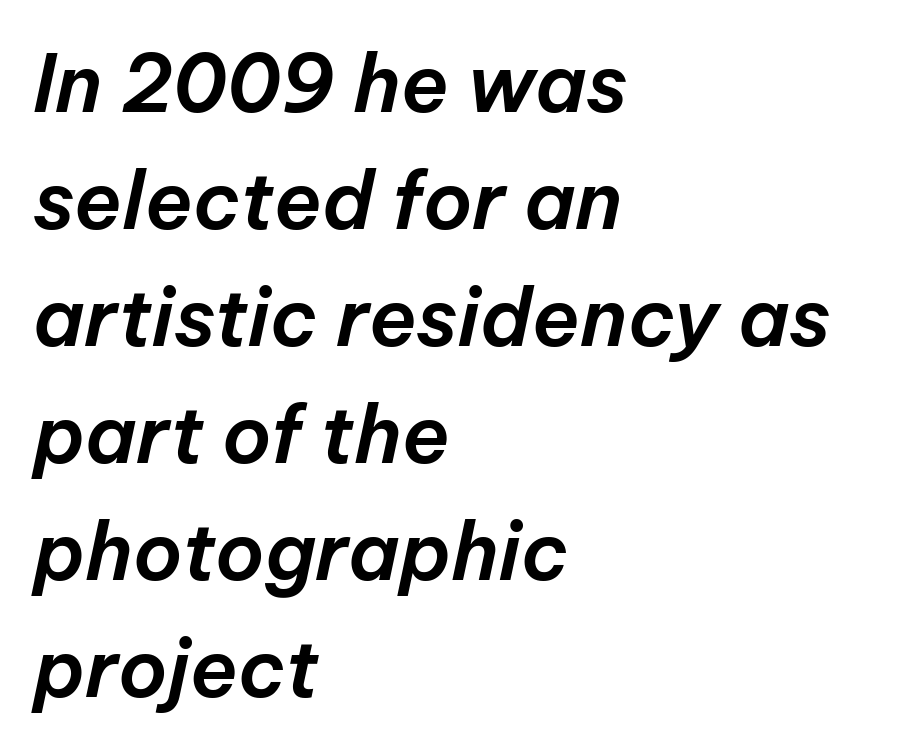
The image shows 79 px text type, italic (leaning right); set left-aligned, normal line spacing (1.48x), normal letter spacing, not underlined; low stroke contrast and a medium x-height.
